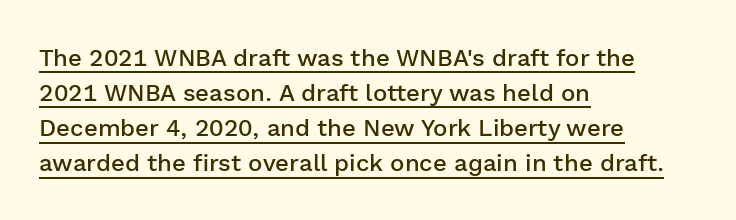
Q: Is the text bold? A: Semi-bold.
Q: Is the text italic (slanted)? A: No, it is upright.
Q: Is the text underlined? A: Yes.
Q: How is the paragraph aligned? A: Left-aligned.
Q: Is the spacing between letters normal or unusually wide? A: Normal.
Q: Is the spacing between lines tight, normal or loose? A: Normal.
